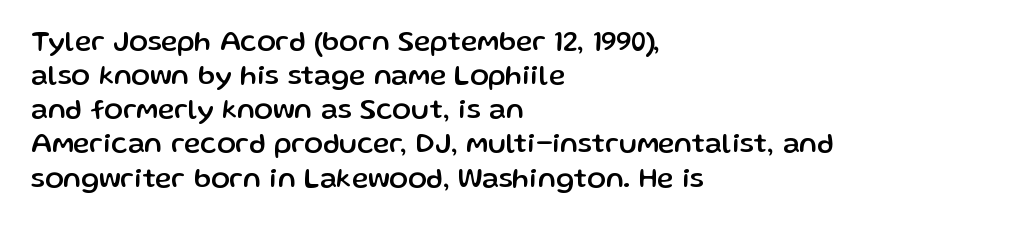
The image shows 28 px sans-serif type, upright; set left-aligned, line spacing 1.22x, normal letter spacing, not underlined; low stroke contrast and a medium x-height.
